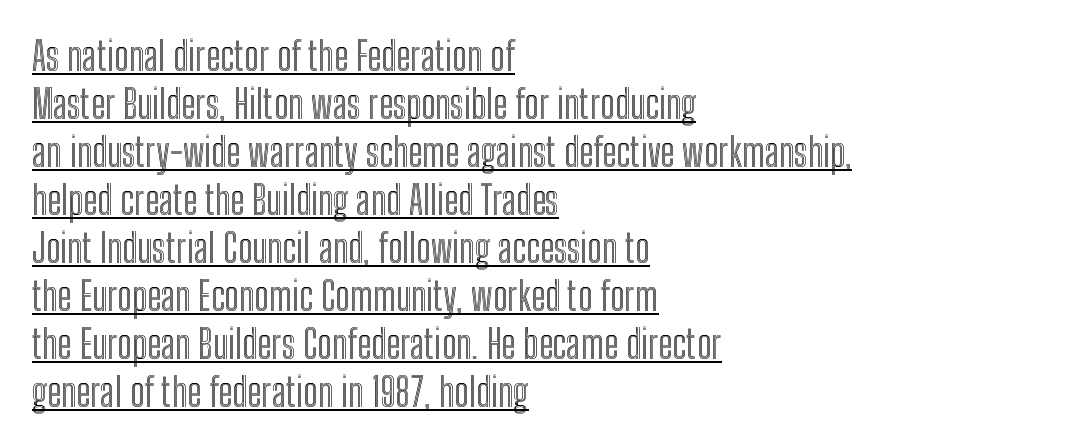
Q: Is the text italic (slanted)? A: No, it is upright.
Q: Is the text underlined? A: Yes.
Q: How is the paragraph aligned? A: Left-aligned.
Q: Is the spacing between letters normal or unusually wide? A: Normal.
Q: Width (condensed, normal, or wide)? A: Condensed.
Q: x-height? A: Medium.
Q: Monospaced? A: No.
